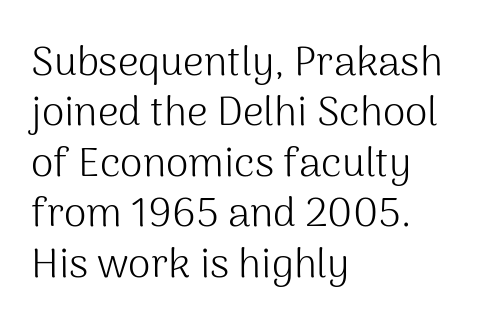
The image shows 41 px light sans-serif type, upright; set left-aligned, line spacing 1.23x, normal letter spacing, not underlined; medium stroke contrast and a medium x-height.
